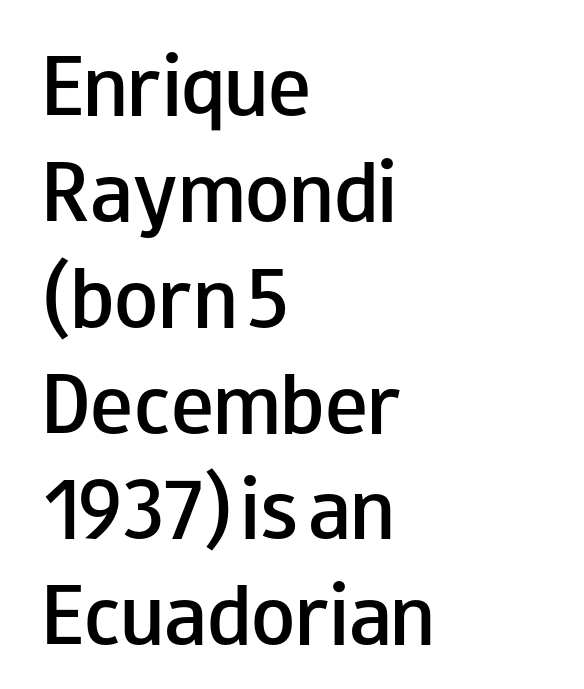
{"serif": "no", "italic": "no", "bold": "semi", "weight": "semibold", "width": "wide", "stroke_contrast": "low", "x_height": "small", "monospaced": "no", "underline": "no", "align": "left", "line_spacing": "normal", "line_spacing_ratio": 1.47, "letter_spacing": "normal", "letter_spacing_em": 0.0, "glyph_px": 72}
